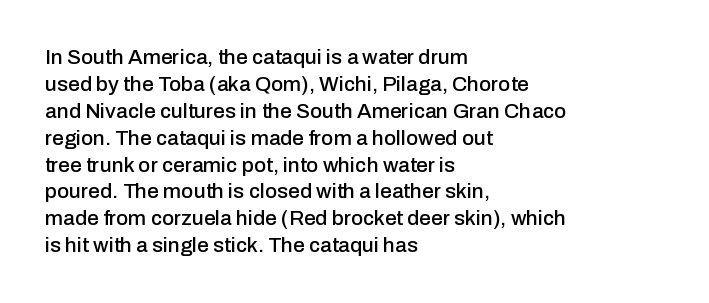
{"italic": "no", "underline": "no", "align": "left", "line_spacing": "normal", "line_spacing_ratio": 1.28, "letter_spacing": "normal", "letter_spacing_em": 0.0, "glyph_px": 21}
